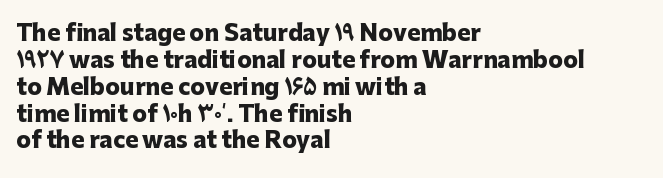
{"italic": "no", "bold": "yes", "underline": "no", "align": "left", "line_spacing_ratio": 1.22, "letter_spacing": "normal", "letter_spacing_em": 0.0, "glyph_px": 22}
